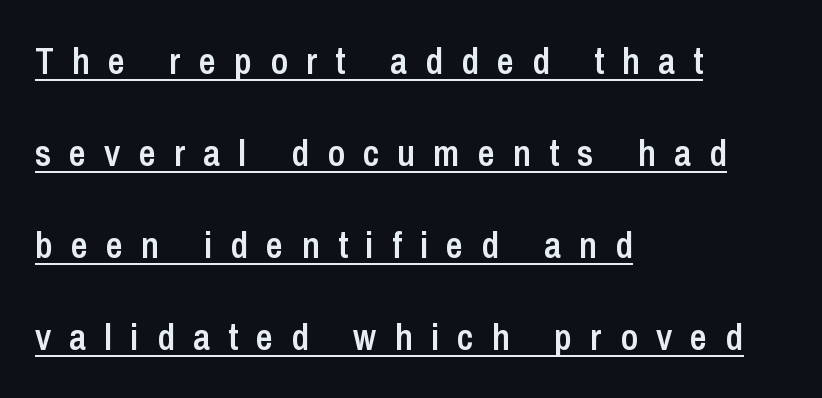
Style check: upright. Display-style spreading of the glyphs; the letterfit is very open. A classic flush-left, rag-right setting is used for this passage. Underlining? Definitely there. How would I describe the line gaps? Wide and relaxed.
